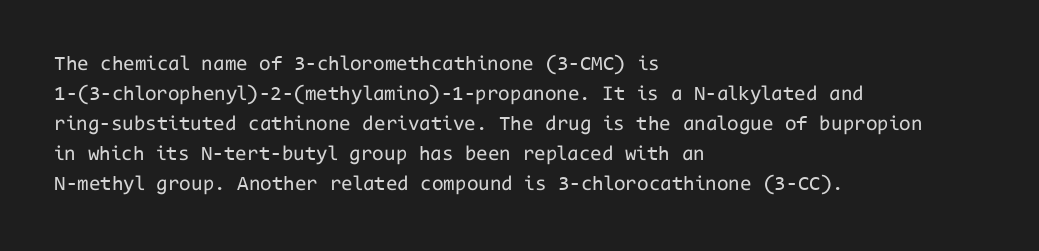
Compared with typical body copy, the letter spacing here is the same. The text block is weighted toward the left margin, trailing off unevenly rightward. The foot of each line stays bare and open. Evenly set lines give the paragraph a standard silhouette. Stroke thickness stays within the range of a standard reading face or lighter.
